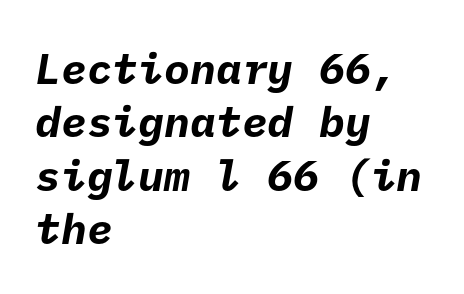
Q: Is the text bold? A: Yes.
Q: Is the typeface a serif or a sans-serif typeface? A: Sans-serif.
Q: Is the text underlined? A: No.
Q: How is the paragraph aligned? A: Left-aligned.
Q: Is the spacing between letters normal or unusually wide? A: Normal.
Q: Width (condensed, normal, or wide)? A: Normal.
Q: Stroke contrast? A: Low.
Q: x-height? A: Medium.
